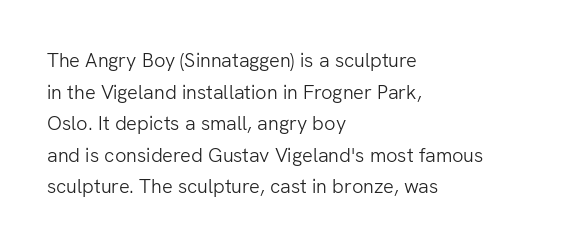
The image shows 20 px text type, upright; set left-aligned, normal line spacing (1.58x), normal letter spacing, not underlined.
